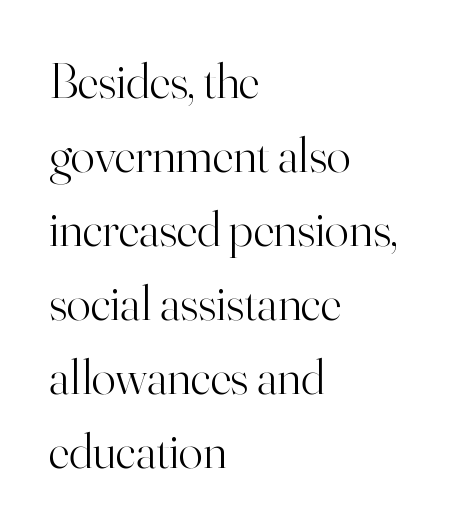
Interline gaps are of average width in this sample. Do the characters align in a grid? No, the font is proportional. Compared with typical body copy, the letter spacing here is the same. Classification — serif. The passage shown is not underscored anywhere. If you drew a ruler down the left edge, every line would touch it.
